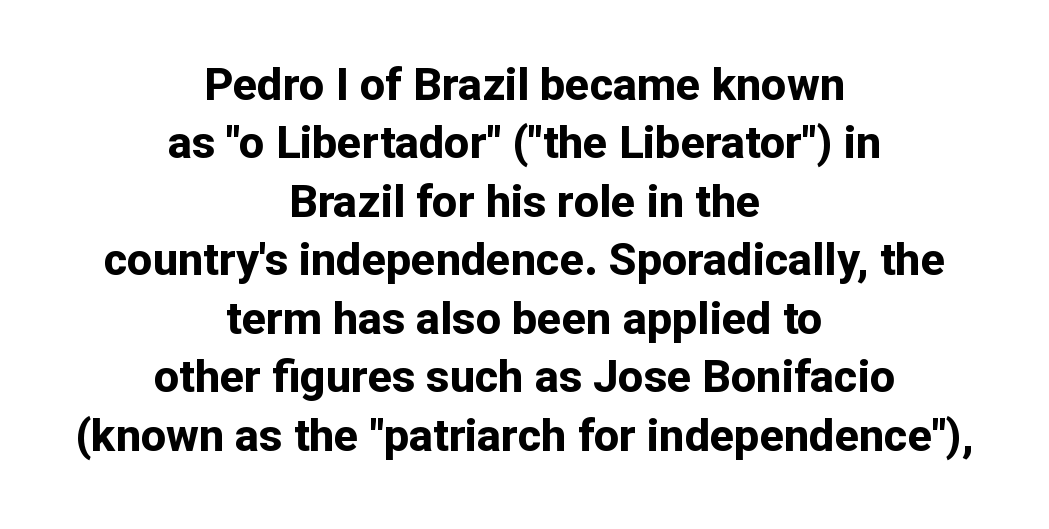
Q: Is the text bold? A: Yes.
Q: Is the text italic (slanted)? A: No, it is upright.
Q: Is the typeface a serif or a sans-serif typeface? A: Sans-serif.
Q: Is the text underlined? A: No.
Q: How is the paragraph aligned? A: Centered.
Q: Is the spacing between letters normal or unusually wide? A: Normal.
Q: Is the spacing between lines tight, normal or loose? A: Normal.
Q: Width (condensed, normal, or wide)? A: Normal.
Q: Stroke contrast? A: Low.
Q: x-height? A: Medium.
Q: Monospaced? A: No.
